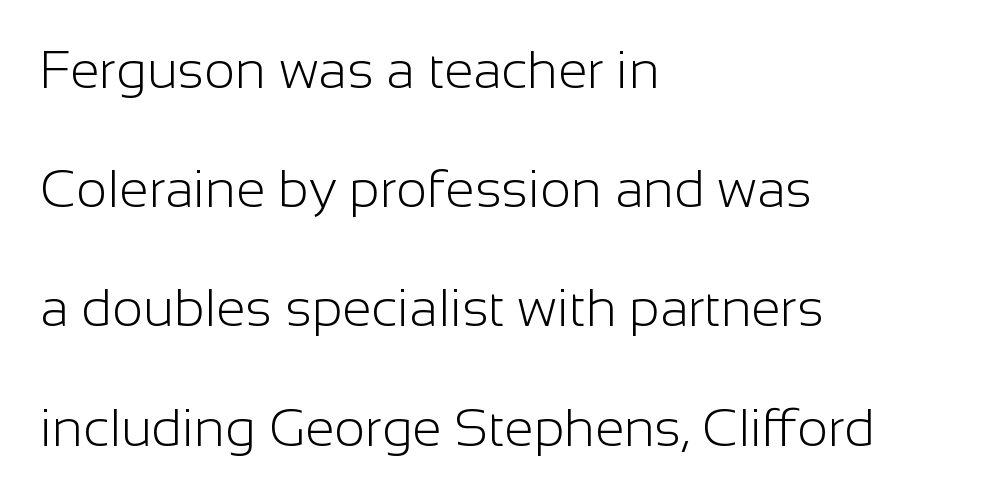
Q: Is the text bold? A: No.
Q: Is the text italic (slanted)? A: No, it is upright.
Q: Is the typeface a serif or a sans-serif typeface? A: Sans-serif.
Q: Is the text underlined? A: No.
Q: How is the paragraph aligned? A: Left-aligned.
Q: Is the spacing between letters normal or unusually wide? A: Normal.
Q: Is the spacing between lines tight, normal or loose? A: Loose.
Q: Width (condensed, normal, or wide)? A: Normal.
Q: Stroke contrast? A: Low.
Q: x-height? A: Medium.
Q: Monospaced? A: No.
